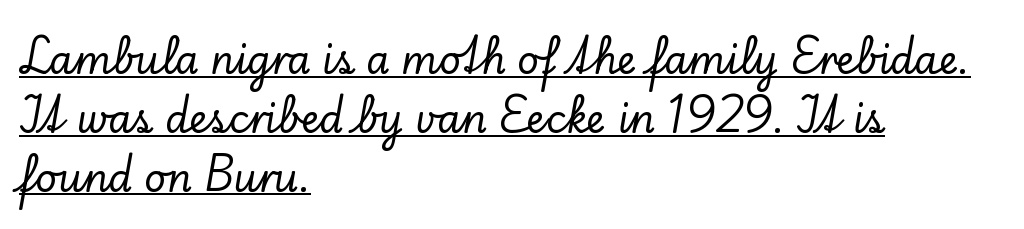
The image shows 38 px serif type; set left-aligned, normal line spacing (1.55x), normal letter spacing, underlined; low stroke contrast and a small x-height.
